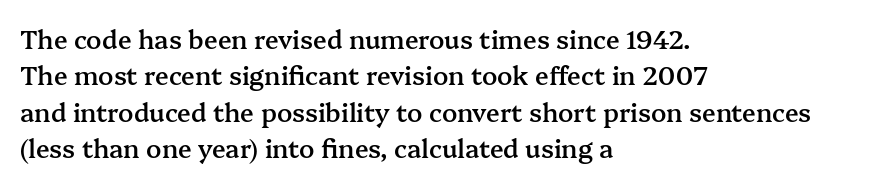
Q: Is the text bold? A: Semi-bold.
Q: Is the text italic (slanted)? A: No, it is upright.
Q: Is the text underlined? A: No.
Q: How is the paragraph aligned? A: Left-aligned.
Q: Is the spacing between letters normal or unusually wide? A: Normal.
Q: Is the spacing between lines tight, normal or loose? A: Normal.
